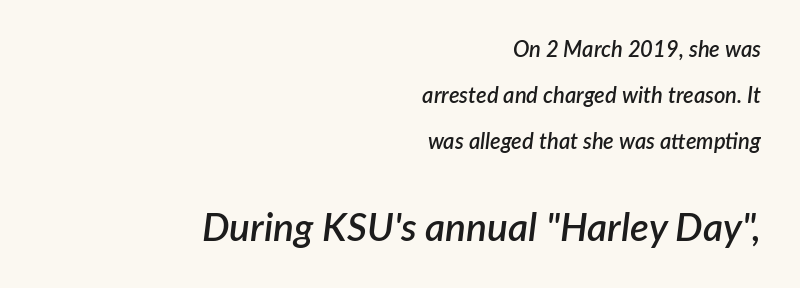
The image shows 39 px semibold type, italic (leaning right); set right-aligned, loose line spacing (2.1x), normal letter spacing, not underlined; the second (bottom) block is 1.77x larger; low stroke contrast and a medium x-height.
